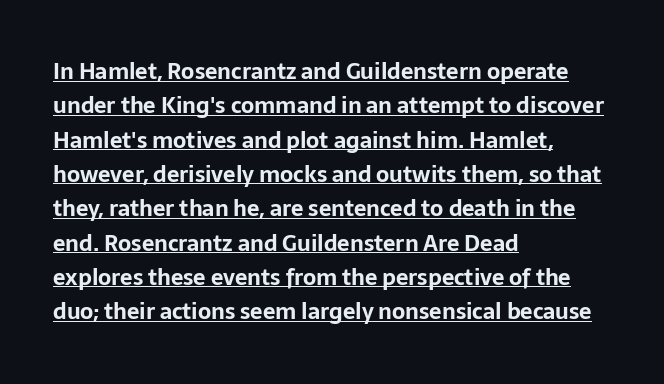
The image shows 22 px bold type, upright; set left-aligned, normal line spacing (1.56x), normal letter spacing, underlined.
